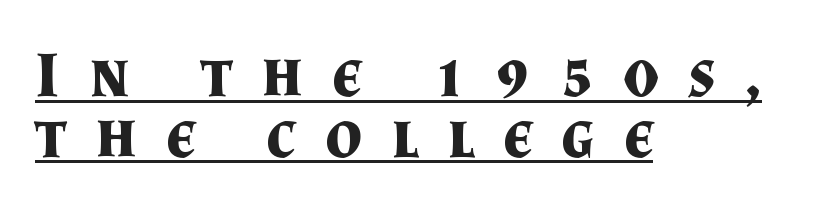
The image shows 64 px bold serif type, upright; set left-aligned, tight line spacing (0.95x), unusually wide letter spacing (+0.46 em), underlined; medium stroke contrast and a small x-height.
